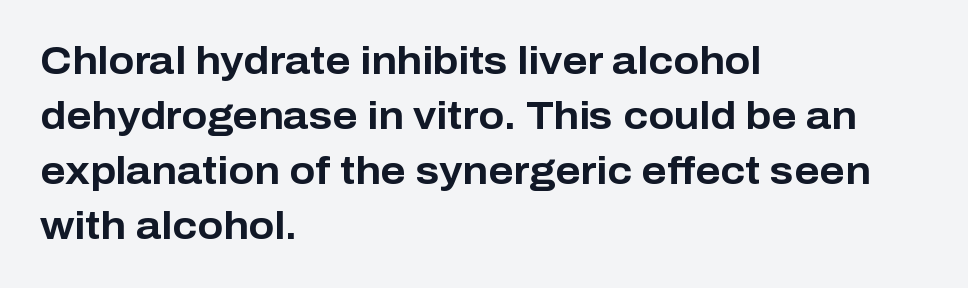
{"serif": "no", "italic": "no", "bold": "yes", "weight": "bold", "width": "normal", "stroke_contrast": "low", "x_height": "medium", "monospaced": "no", "underline": "no", "align": "left", "line_spacing": "normal", "line_spacing_ratio": 1.45, "letter_spacing": "normal", "letter_spacing_em": 0.0, "glyph_px": 38}
